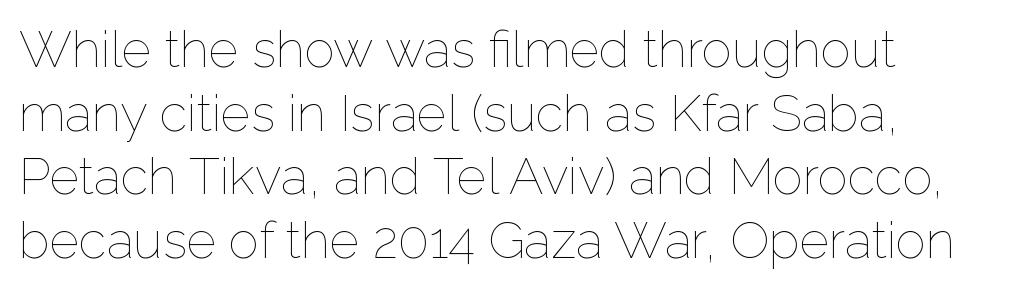
Q: Is the text bold? A: No.
Q: Is the text italic (slanted)? A: No, it is upright.
Q: Is the text underlined? A: No.
Q: How is the paragraph aligned? A: Left-aligned.
Q: Is the spacing between letters normal or unusually wide? A: Normal.
Q: Is the spacing between lines tight, normal or loose? A: Normal.
Q: Width (condensed, normal, or wide)? A: Normal.
Q: Stroke contrast? A: Low.
Q: x-height? A: Medium.
Q: Monospaced? A: No.
